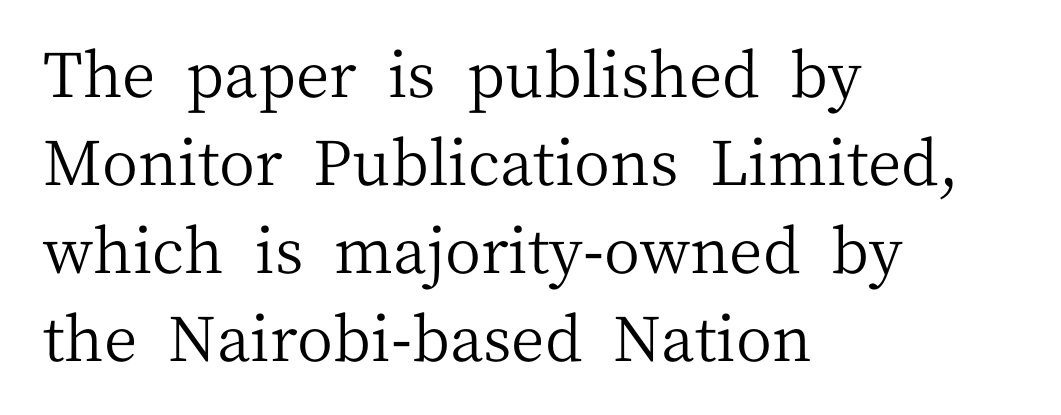
{"serif": "yes", "italic": "no", "bold": "no", "weight": "regular", "width": "normal", "stroke_contrast": "medium", "x_height": "medium", "monospaced": "no", "underline": "no", "align": "left", "line_spacing": "normal", "line_spacing_ratio": 1.42, "letter_spacing": "normal", "letter_spacing_em": 0.0, "glyph_px": 62}
